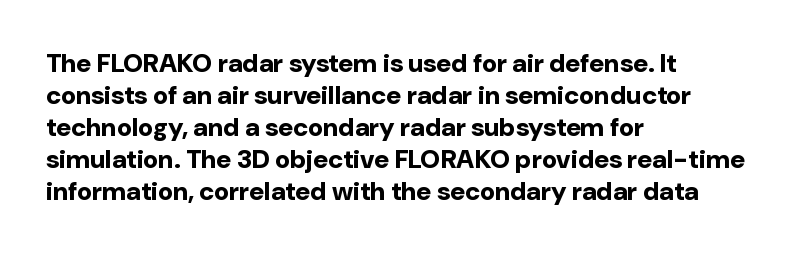
Alignment: flush left. A clean baseline with only descenders dipping below it. Vertical strokes here are truly vertical. Every letter is thick-stroked: bold, no question. A typesetter would call this zero additional tracking.
